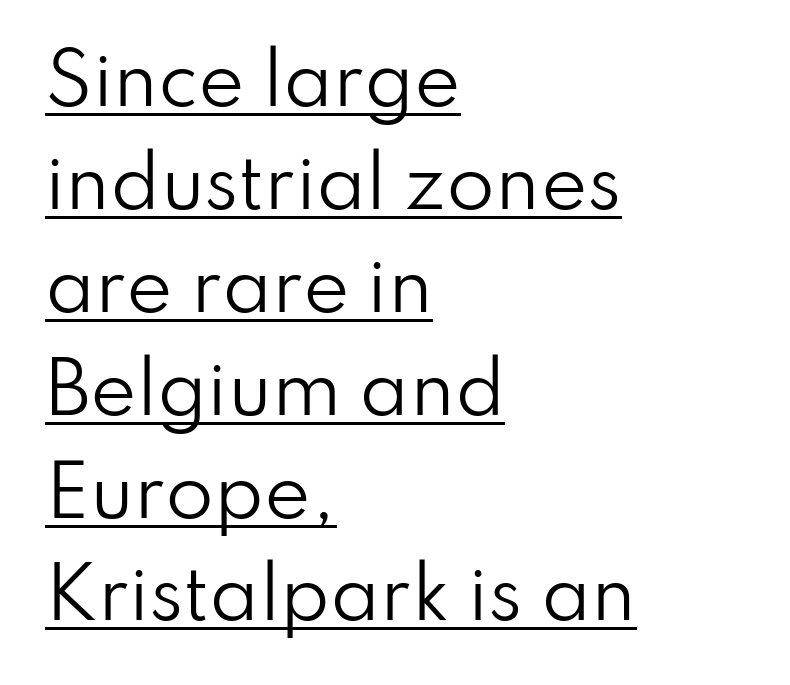
The image shows 70 px regular-weight sans-serif type, upright; set left-aligned, normal line spacing (1.47x), normal letter spacing, underlined; low stroke contrast and a small x-height.
